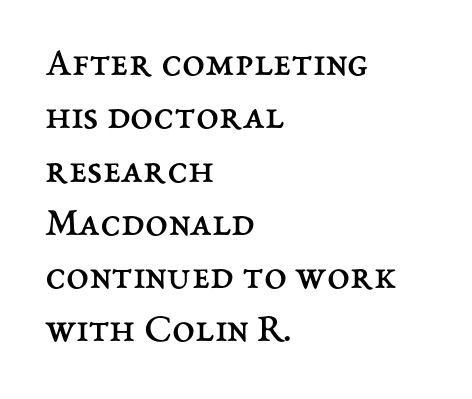
{"italic": "no", "bold": "no", "weight": "regular", "width": "normal", "stroke_contrast": "medium", "x_height": "medium", "monospaced": "no", "underline": "no", "align": "left", "line_spacing": "normal", "line_spacing_ratio": 1.3, "letter_spacing": "normal", "letter_spacing_em": 0.0, "glyph_px": 41}
